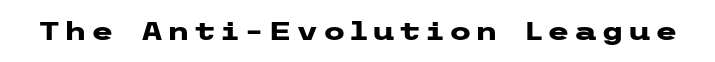
Heavy, bold letterforms. Tall strokes in this sample are plumb rather than angled. The strip under each line holds only bare page.
